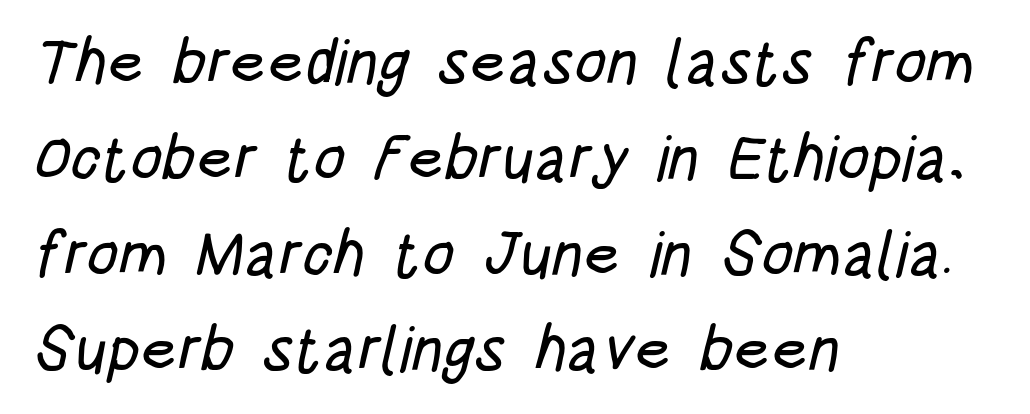
The image shows 63 px condensed sans-serif type; set left-aligned, normal line spacing (1.52x), normal letter spacing, not underlined; low stroke contrast and a large x-height.
